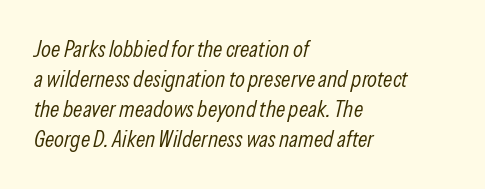
Is the block centered? No — it sits flush against the left margin. Bold? No — there's no thickening of the strokes. How would I describe the line gaps? Plain and ordinary. The specimen omits any rule beneath the text block's lines.
